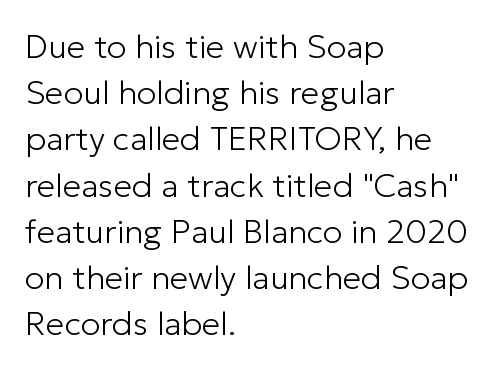
{"serif": "no", "italic": "no", "bold": "no", "weight": "light", "width": "normal", "stroke_contrast": "low", "x_height": "medium", "monospaced": "no", "underline": "no", "align": "left", "line_spacing": "normal", "line_spacing_ratio": 1.4, "letter_spacing": "normal", "letter_spacing_em": 0.0, "glyph_px": 33}
